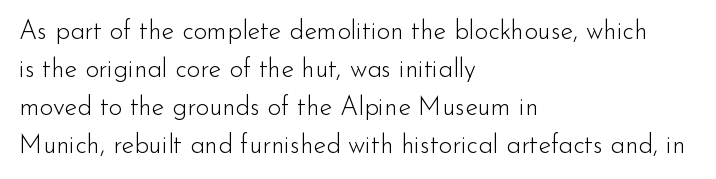
{"italic": "no", "bold": "no", "underline": "no", "align": "left", "line_spacing": "normal", "line_spacing_ratio": 1.46, "letter_spacing": "normal", "letter_spacing_em": 0.0, "glyph_px": 26}
